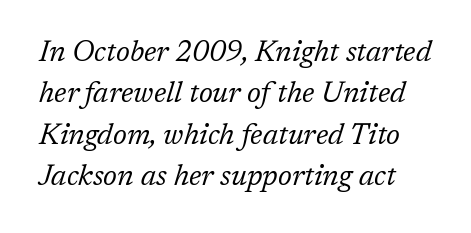
{"serif": "yes", "italic": "yes", "lean": "right", "slant_degrees": 17, "bold": "no", "weight": "regular", "width": "normal", "stroke_contrast": "low", "x_height": "medium", "monospaced": "no", "underline": "no", "line_spacing": "normal", "line_spacing_ratio": 1.43, "letter_spacing": "normal", "letter_spacing_em": 0.0, "glyph_px": 29}
